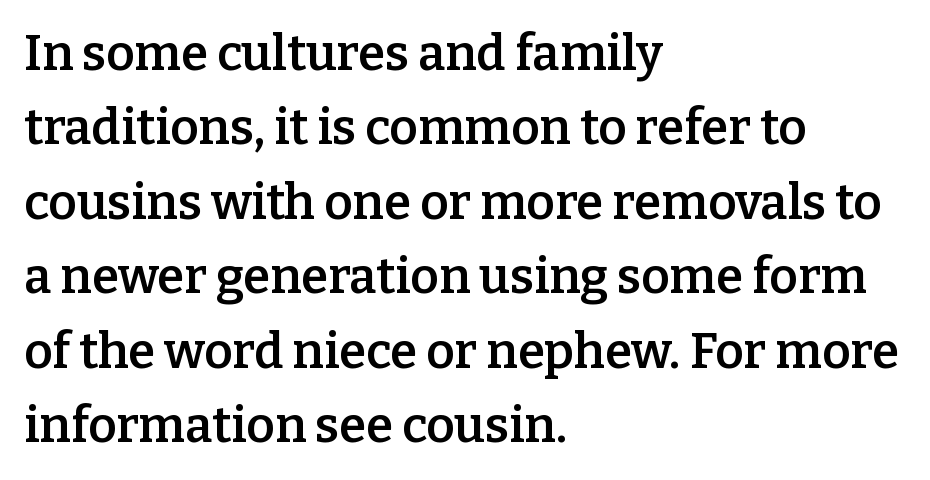
The passage shown is typeset with a serif family. Honestly, the letter spacing is just normal — you wouldn't notice it. Evenly set lines give the paragraph a standard silhouette. Underline: absent. Leftover space on each line is placed entirely after the last word.
